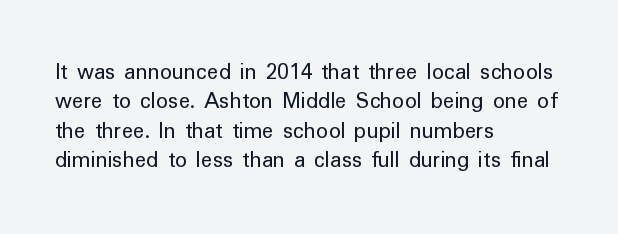
The image shows 24 px text type, upright; set left-aligned, line spacing 1.22x, normal letter spacing, not underlined.
